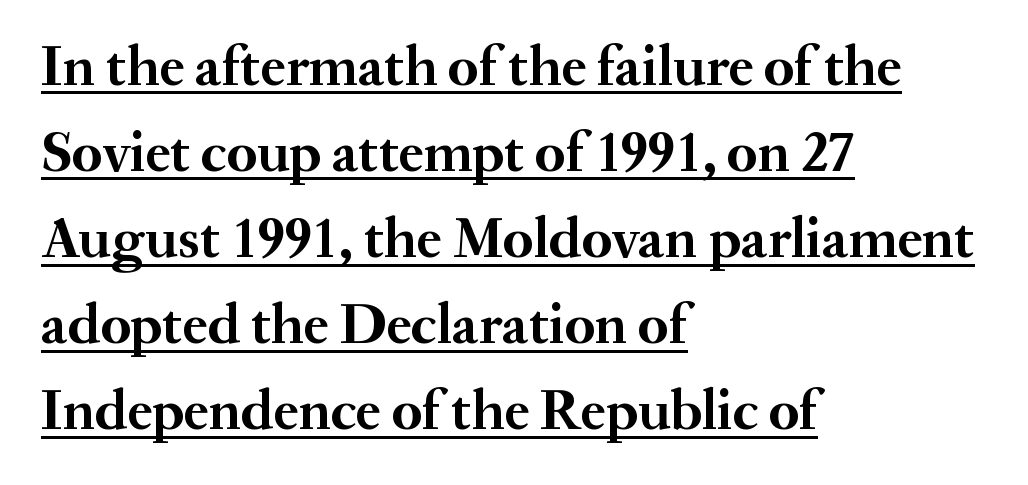
{"serif": "yes", "italic": "no", "bold": "yes", "weight": "semibold", "width": "normal", "stroke_contrast": "medium", "x_height": "small", "monospaced": "no", "underline": "yes", "align": "left", "line_spacing": "normal", "line_spacing_ratio": 1.51, "letter_spacing": "normal", "letter_spacing_em": 0.0, "glyph_px": 57}
